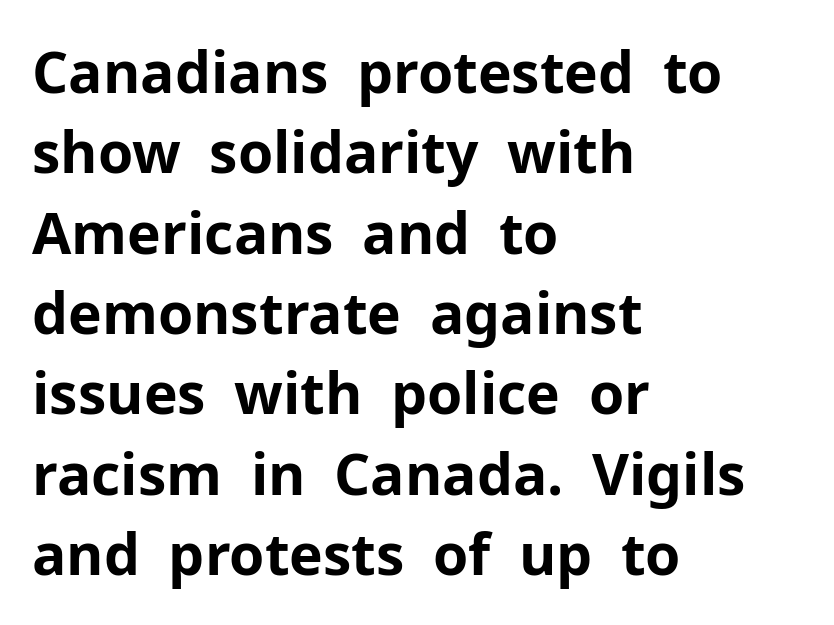
The image shows 57 px bold sans-serif type, upright; set left-aligned, normal line spacing (1.41x), normal letter spacing, not underlined; low stroke contrast and a medium x-height.
